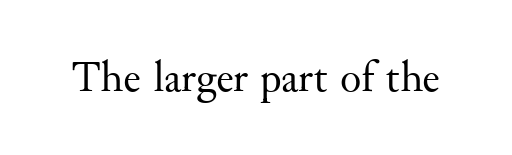
Q: Is the text bold? A: No.
Q: Is the text italic (slanted)? A: No, it is upright.
Q: Is the typeface a serif or a sans-serif typeface? A: Serif.
Q: Is the text underlined? A: No.
Q: Is the spacing between letters normal or unusually wide? A: Normal.
Q: Width (condensed, normal, or wide)? A: Normal.
Q: Stroke contrast? A: Medium.
Q: x-height? A: Small.
Q: Monospaced? A: No.
